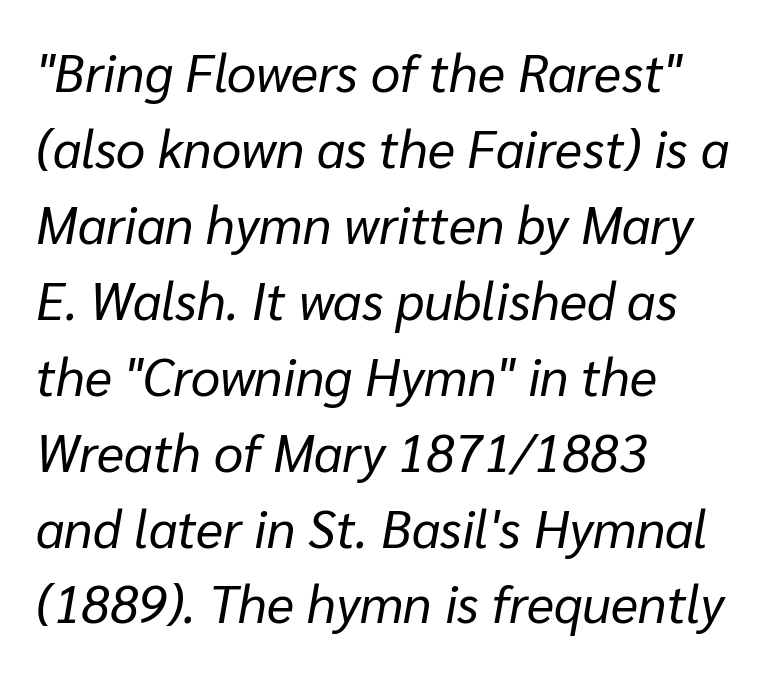
Q: Is the text bold? A: No.
Q: Is the text italic (slanted)? A: Yes, it leans right by about 10 degrees.
Q: Is the text underlined? A: No.
Q: How is the paragraph aligned? A: Left-aligned.
Q: Is the spacing between letters normal or unusually wide? A: Normal.
Q: Is the spacing between lines tight, normal or loose? A: Normal.
Q: Width (condensed, normal, or wide)? A: Normal.
Q: Stroke contrast? A: Low.
Q: x-height? A: Medium.
Q: Monospaced? A: No.
